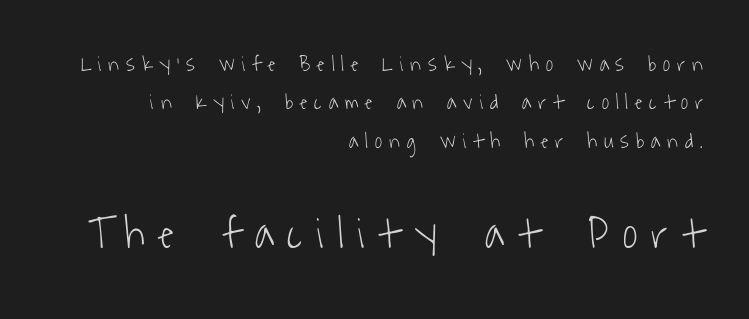
{"serif": "no", "bold": "no", "weight": "light", "width": "condensed", "stroke_contrast": "low", "x_height": "medium", "monospaced": "no", "underline": "no", "align": "right", "line_spacing_ratio": 1.74, "letter_spacing": "wide", "letter_spacing_em": 0.32, "larger_block": "second", "size_ratio": 2.05, "glyph_px": 45}
